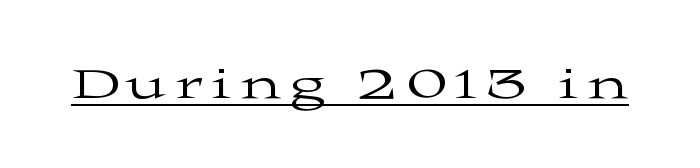
These lines have a slow, spaced-out rhythm from letter to letter. Typographically, this falls in the serif category. Each stroke keeps to a modest, everyday thickness or less. Upright lettering throughout. The glyphs are accompanied by a horizontal stroke just below them.
